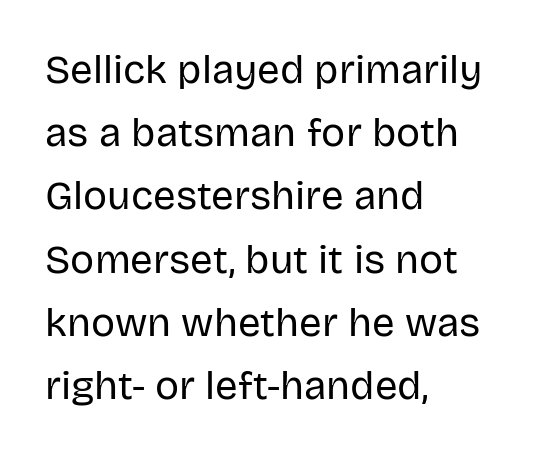
The image shows 40 px regular-weight sans-serif type, upright; set left-aligned, normal line spacing (1.58x), normal letter spacing, not underlined; low stroke contrast and a large x-height.
